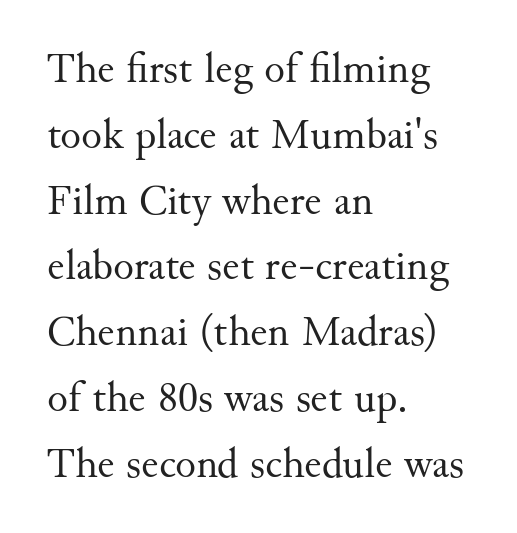
{"serif": "yes", "italic": "no", "bold": "no", "weight": "regular", "width": "normal", "stroke_contrast": "medium", "x_height": "small", "monospaced": "no", "underline": "no", "align": "left", "line_spacing": "normal", "line_spacing_ratio": 1.53, "letter_spacing": "normal", "letter_spacing_em": 0.0, "glyph_px": 43}
